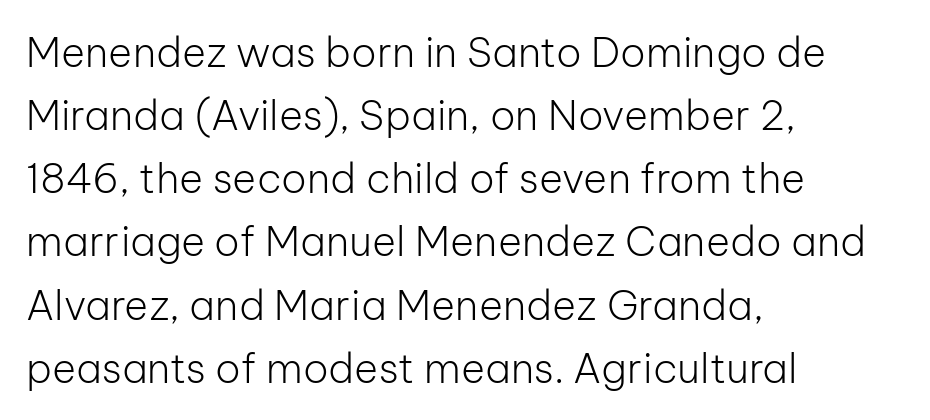
Nobody touched the tracking dial on this one. You could not count columns in this text — the font is proportionally spaced. The letters stand upright; this is a roman face. These lines are composed in type without serifs. The lines in this sample share a left origin and differ only in where they stop. One glance says typical: line gaps are just what's usual.
